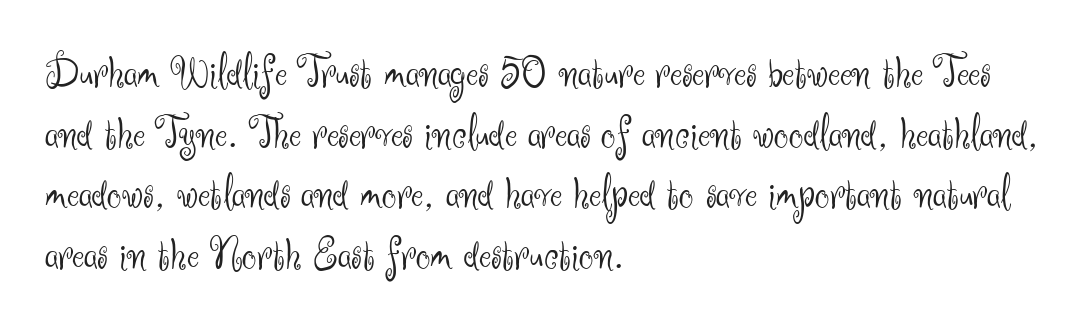
Q: Is the text bold? A: No.
Q: Is the text italic (slanted)? A: No, it is upright.
Q: Is the typeface a serif or a sans-serif typeface? A: Sans-serif.
Q: Is the text underlined? A: No.
Q: How is the paragraph aligned? A: Left-aligned.
Q: Is the spacing between letters normal or unusually wide? A: Normal.
Q: Is the spacing between lines tight, normal or loose? A: Normal.
Q: Width (condensed, normal, or wide)? A: Normal.
Q: Stroke contrast? A: Medium.
Q: x-height? A: Small.
Q: Monospaced? A: No.
